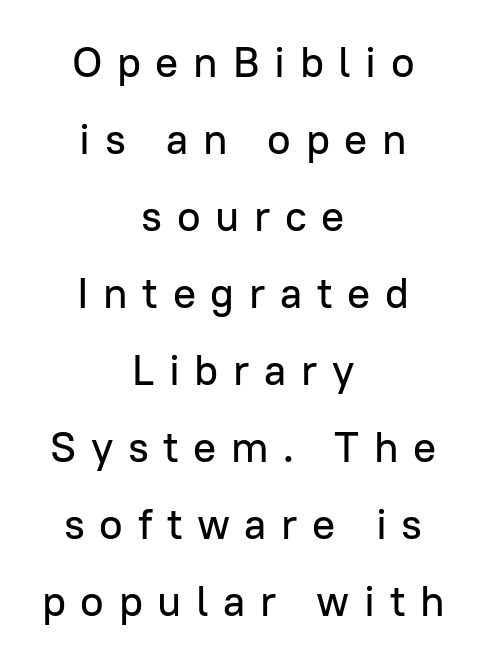
Posture: vertical. Varying glyph widths throughout — classic text-font behaviour. The line texture is sparse and dotted thanks to wide tracking. A student would call this center alignment; a typographer would say set centered.
